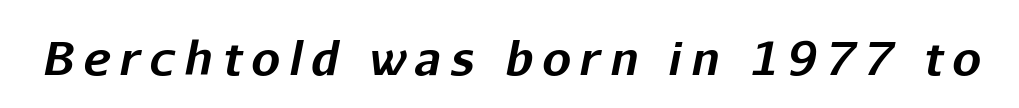
The image shows 46 px bold type, italic (leaning right); set unusually wide letter spacing (+0.2 em), not underlined; low stroke contrast and a medium x-height.
